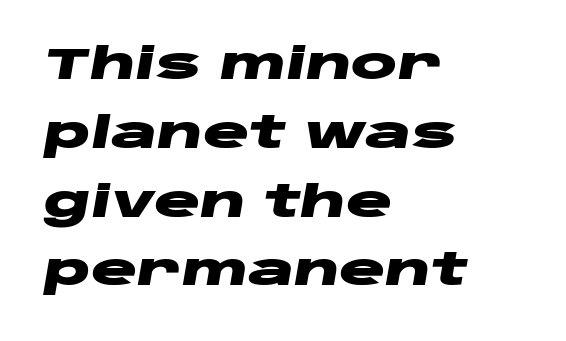
The passage shown stacks its lines at a standard gap. Check under the words: just untouched page. Look at the tracking — it's just the regular setting, nothing added. There's an unmistakable incline to the writing here. The letters advance in unequal steps, a hallmark of proportional type. Casual observation: everything's shoved over to the left.
